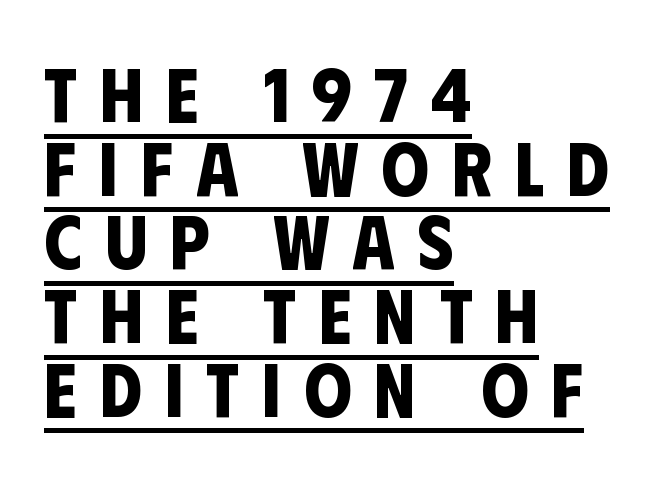
How would I describe the line gaps? Narrow and economical. A student would call this left alignment; a typographer would say flush left, rag right. Think of a printed novel: that variable character pitch is what you see here. Does extra space separate the letters? Yes, quite a lot of it.
